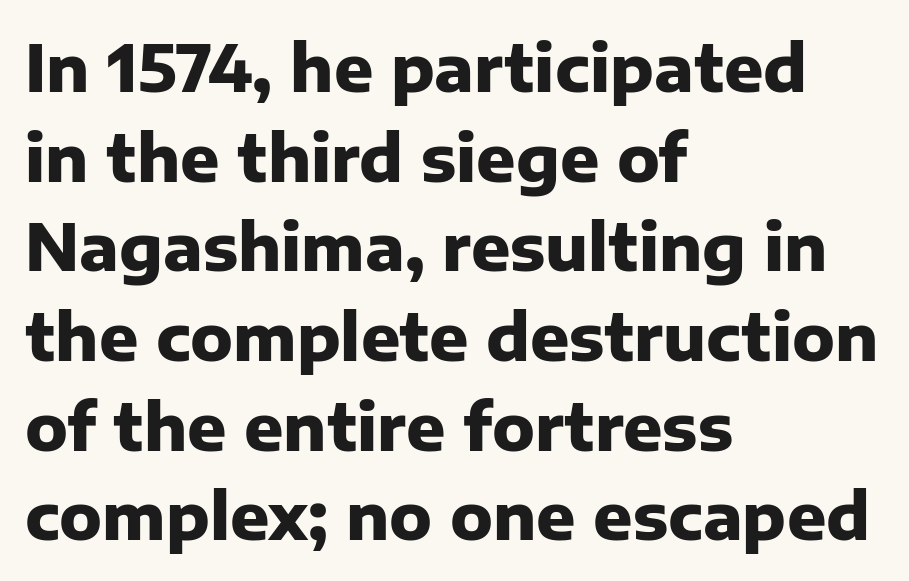
{"serif": "no", "italic": "no", "bold": "yes", "weight": "heavy", "width": "normal", "stroke_contrast": "low", "x_height": "medium", "monospaced": "no", "underline": "no", "align": "left", "line_spacing": "normal", "line_spacing_ratio": 1.38, "letter_spacing": "normal", "letter_spacing_em": 0.0, "glyph_px": 65}
